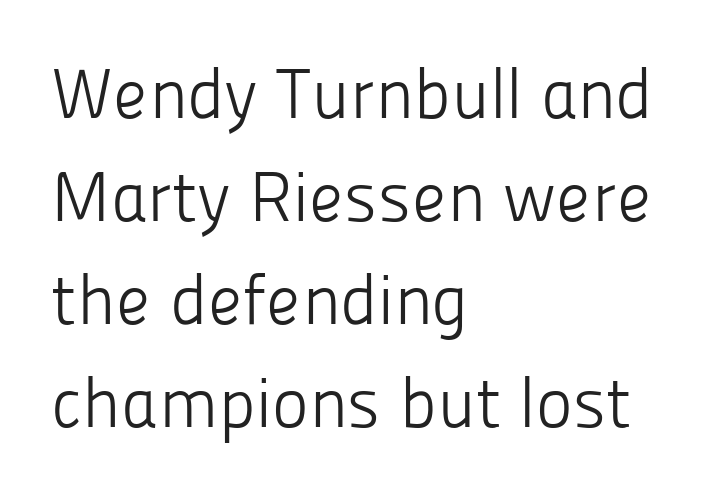
The passage shown is typeset with a sans-serif family. Caption: multi-line text, flush left, ragged right. Spacing verdict: proportional, widths tailored to each character. Stroke thickness stays within the range of a standard reading face or lighter.
